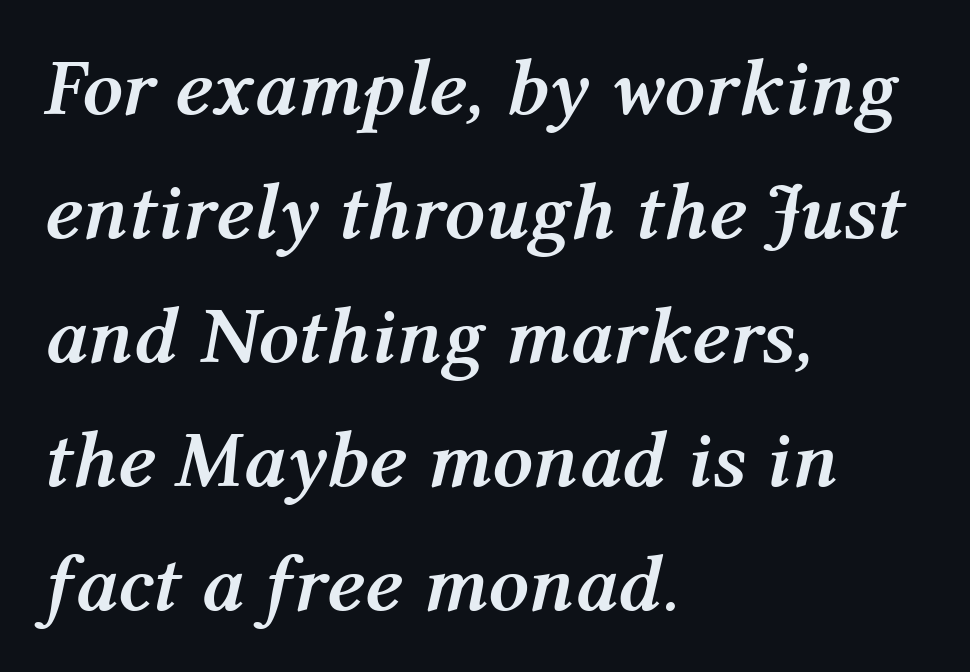
Q: Is the text bold? A: Yes.
Q: Is the text italic (slanted)? A: Yes, it leans right by about 12 degrees.
Q: Is the text underlined? A: No.
Q: How is the paragraph aligned? A: Left-aligned.
Q: Is the spacing between letters normal or unusually wide? A: Normal.
Q: Is the spacing between lines tight, normal or loose? A: Normal.
Q: Width (condensed, normal, or wide)? A: Normal.
Q: Stroke contrast? A: Medium.
Q: x-height? A: Medium.
Q: Monospaced? A: No.
